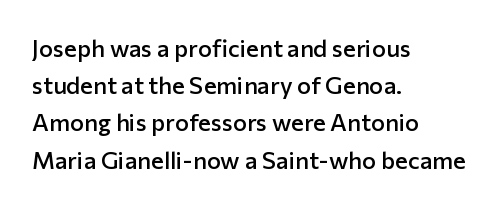
If you measured baseline to baseline, you'd find a middling distance. Summary of weight: moderately heavy, a semibold. Horizontal alignment here is leftward, the default for most running prose. Beneath every word, the page is bare.
